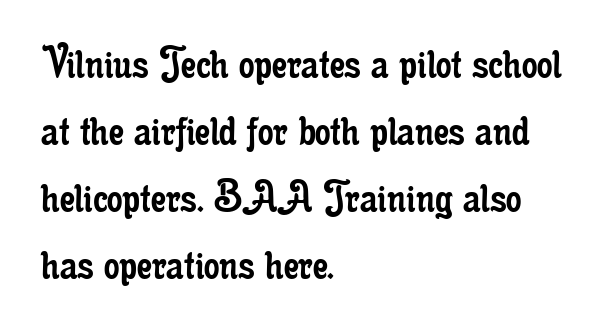
Alignment: flush left. Successive baselines arrive at the customary interval. The letterforms sit shoulder to shoulder at normal distance. Proportional: the letters do not fall into vertical columns.
